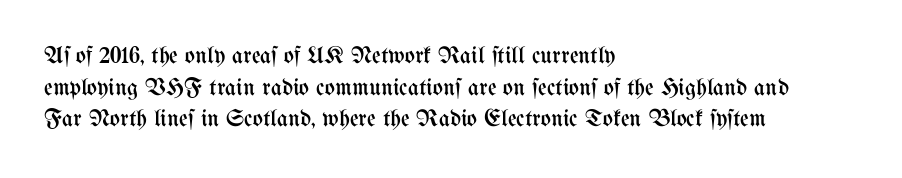
{"italic": "no", "bold": "no", "underline": "no", "align": "left", "line_spacing": "normal", "line_spacing_ratio": 1.32, "letter_spacing": "normal", "letter_spacing_em": 0.0, "glyph_px": 24}
